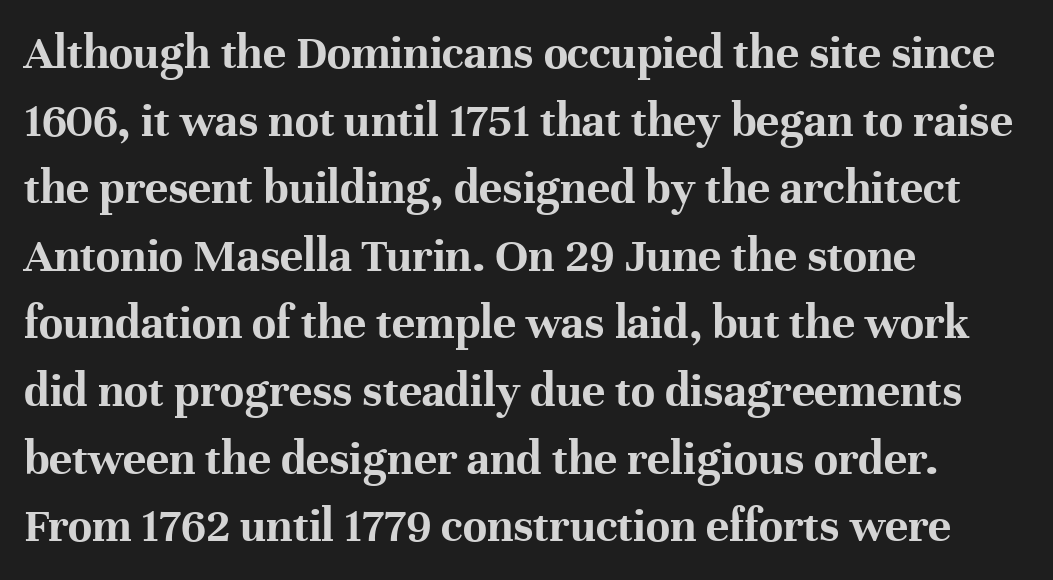
Q: Is the text bold? A: Yes.
Q: Is the text italic (slanted)? A: No, it is upright.
Q: Is the typeface a serif or a sans-serif typeface? A: Serif.
Q: Is the text underlined? A: No.
Q: How is the paragraph aligned? A: Left-aligned.
Q: Is the spacing between letters normal or unusually wide? A: Normal.
Q: Is the spacing between lines tight, normal or loose? A: Normal.
Q: Width (condensed, normal, or wide)? A: Normal.
Q: Stroke contrast? A: High.
Q: x-height? A: Medium.
Q: Monospaced? A: No.
